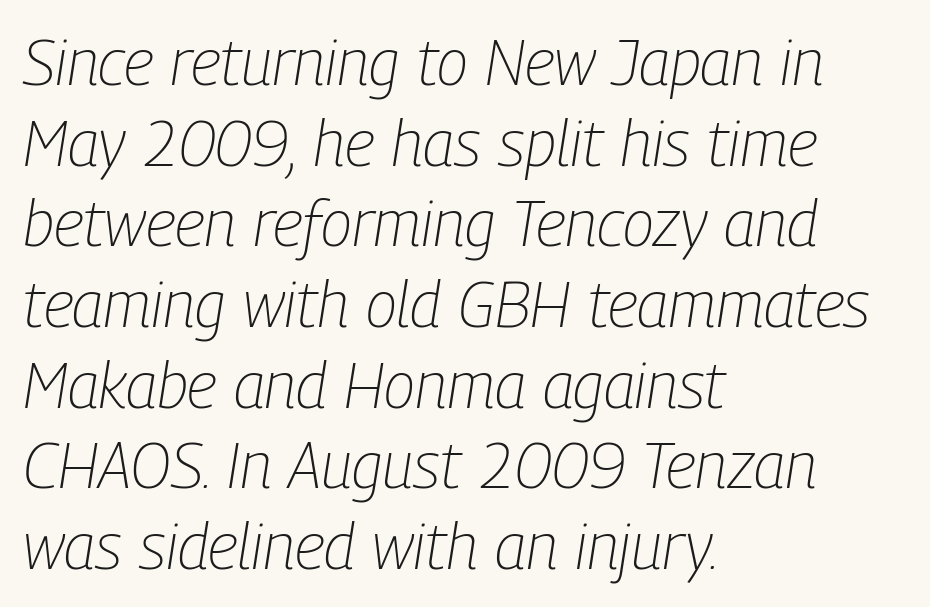
Q: Is the text bold? A: No.
Q: Is the text italic (slanted)? A: Yes, it leans right by about 9 degrees.
Q: Is the text underlined? A: No.
Q: How is the paragraph aligned? A: Left-aligned.
Q: Is the spacing between letters normal or unusually wide? A: Normal.
Q: Is the spacing between lines tight, normal or loose? A: Normal.
Q: Width (condensed, normal, or wide)? A: Condensed.
Q: Stroke contrast? A: Low.
Q: x-height? A: Medium.
Q: Monospaced? A: No.
